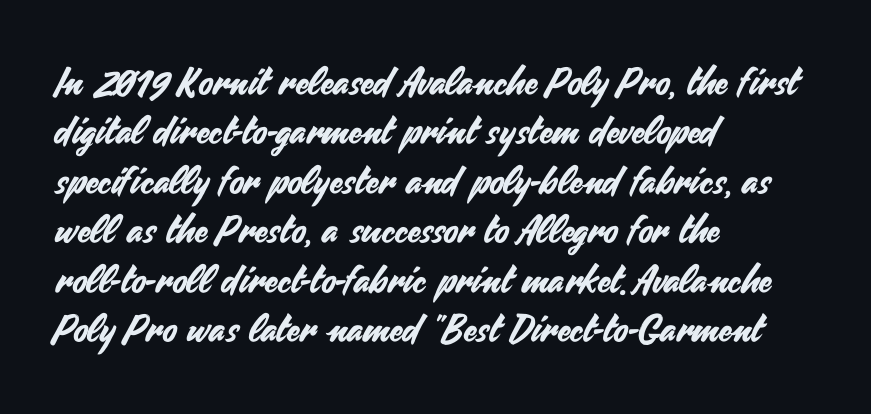
Nope, no serifs anywhere on these letters. Each row of text sits above clean, open space. The type is set solid horizontally, with unmodified tracking. The passage shown is typed in a proportional face where columns would drift. Successive baselines arrive at the customary interval.
